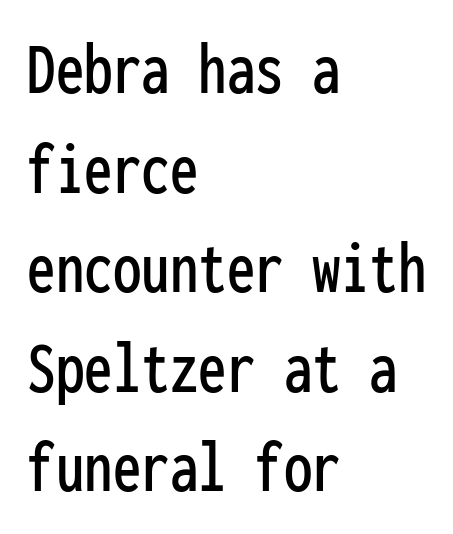
{"serif": "no", "italic": "no", "width": "condensed", "stroke_contrast": "low", "x_height": "medium", "monospaced": "yes", "underline": "no", "align": "left", "line_spacing": "normal", "line_spacing_ratio": 1.31, "letter_spacing": "normal", "letter_spacing_em": 0.0, "glyph_px": 76}
